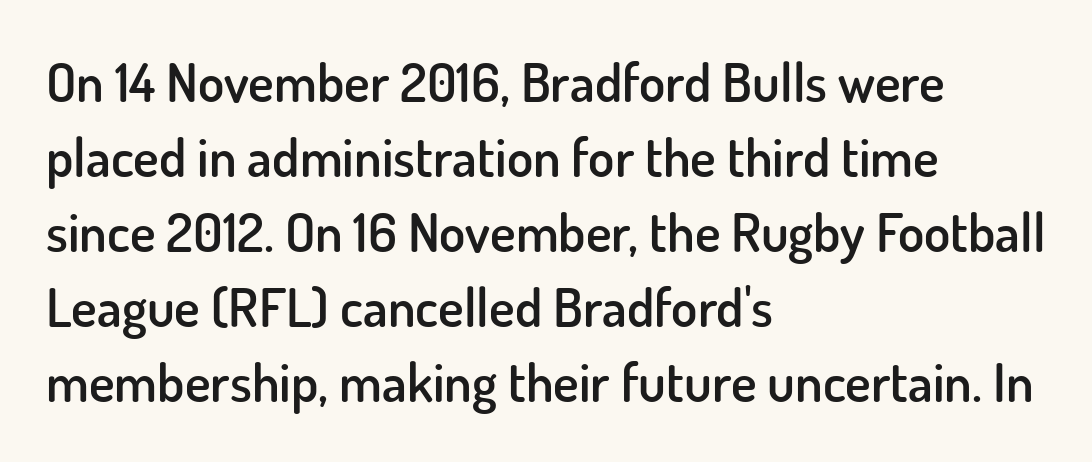
Q: Is the text bold? A: Semi-bold.
Q: Is the text italic (slanted)? A: No, it is upright.
Q: Is the typeface a serif or a sans-serif typeface? A: Sans-serif.
Q: Is the text underlined? A: No.
Q: How is the paragraph aligned? A: Left-aligned.
Q: Is the spacing between letters normal or unusually wide? A: Normal.
Q: Is the spacing between lines tight, normal or loose? A: Normal.
Q: Width (condensed, normal, or wide)? A: Normal.
Q: Stroke contrast? A: Low.
Q: x-height? A: Small.
Q: Monospaced? A: No.
